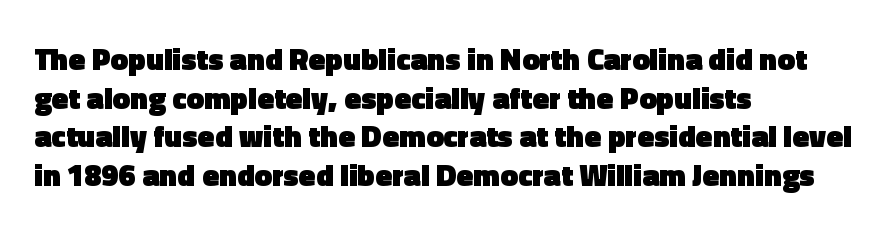
The image shows 31 px heavy sans-serif type, upright; set left-aligned, normal line spacing (1.25x), normal letter spacing, not underlined; a medium x-height.
